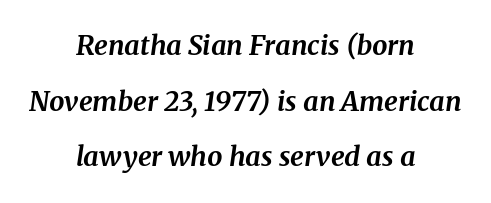
Q: Is the text bold? A: Yes.
Q: Is the text italic (slanted)? A: Yes, it leans right by about 8 degrees.
Q: Is the text underlined? A: No.
Q: How is the paragraph aligned? A: Centered.
Q: Is the spacing between letters normal or unusually wide? A: Normal.
Q: Is the spacing between lines tight, normal or loose? A: Loose.
